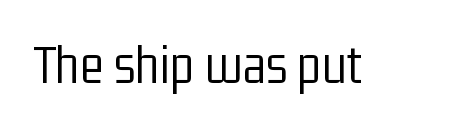
Q: Is the text bold? A: No.
Q: Is the text italic (slanted)? A: No, it is upright.
Q: Is the typeface a serif or a sans-serif typeface? A: Sans-serif.
Q: Is the text underlined? A: No.
Q: Is the spacing between letters normal or unusually wide? A: Normal.
Q: Width (condensed, normal, or wide)? A: Condensed.
Q: Stroke contrast? A: Low.
Q: x-height? A: Medium.
Q: Monospaced? A: No.
